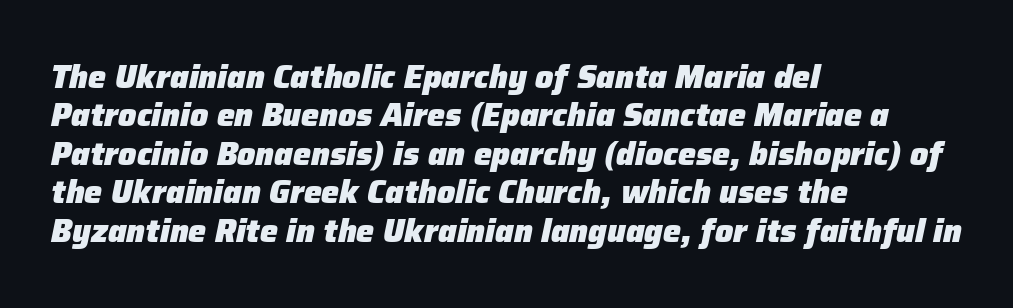
Short and long lines alike share a common starting point at left. The letterforms sit shoulder to shoulder at normal distance. An italicized treatment has been applied to the whole sample. This is heavy type, rendered in bold. The rendering uses natural spacing where letterforms have individual widths. This rendering features lettering with no underline.
